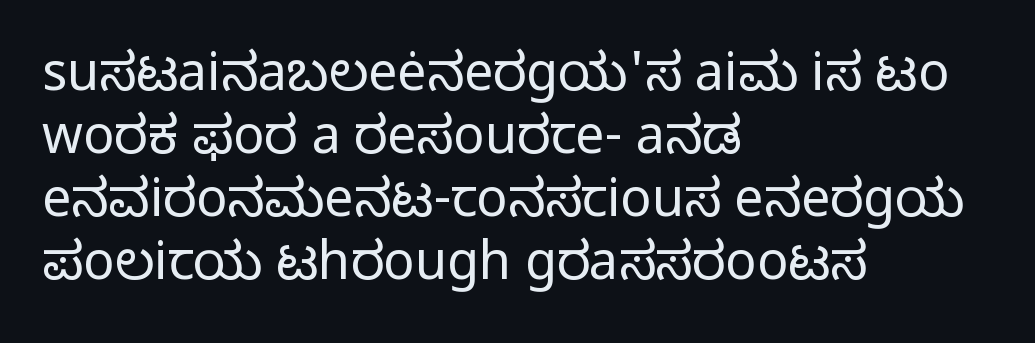
Q: Is the text bold? A: No.
Q: Is the text italic (slanted)? A: No, it is upright.
Q: Is the typeface a serif or a sans-serif typeface? A: Sans-serif.
Q: Is the text underlined? A: No.
Q: How is the paragraph aligned? A: Left-aligned.
Q: Is the spacing between letters normal or unusually wide? A: Normal.
Q: Width (condensed, normal, or wide)? A: Normal.
Q: Stroke contrast? A: Low.
Q: x-height? A: Medium.
Q: Monospaced? A: No.
